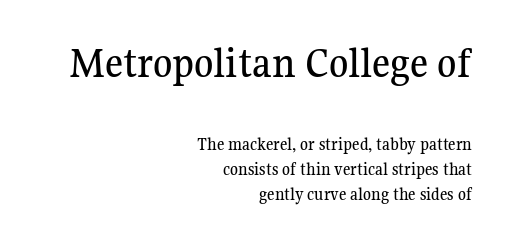
{"serif": "yes", "italic": "no", "width": "normal", "stroke_contrast": "medium", "x_height": "medium", "monospaced": "no", "underline": "no", "align": "right", "line_spacing": "normal", "line_spacing_ratio": 1.39, "letter_spacing": "normal", "letter_spacing_em": 0.0, "larger_block": "first", "size_ratio": 2.44, "glyph_px": 44}
